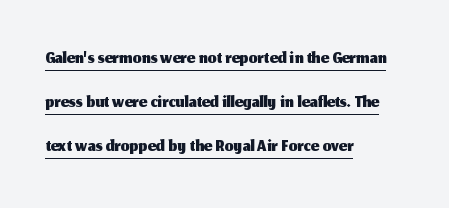
{"serif": "no", "italic": "no", "width": "normal", "stroke_contrast": "medium", "x_height": "medium", "monospaced": "no", "underline": "yes", "align": "left", "line_spacing": "normal", "line_spacing_ratio": 1.58, "letter_spacing": "normal", "letter_spacing_em": 0.0, "glyph_px": 28}
